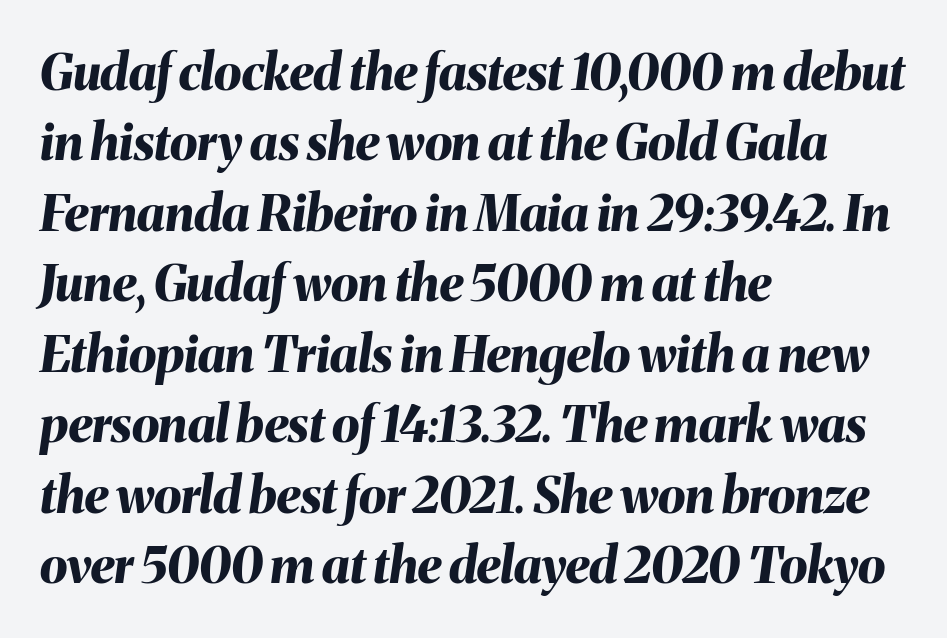
The image shows 50 px bold type, italic (leaning right); set left-aligned, normal line spacing (1.41x), normal letter spacing, not underlined; medium stroke contrast and a medium x-height.
